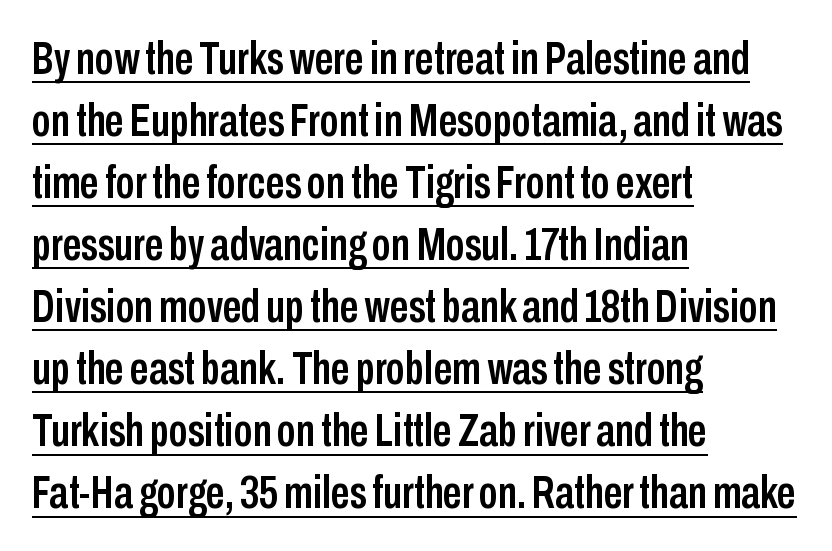
Q: Is the text italic (slanted)? A: No, it is upright.
Q: Is the typeface a serif or a sans-serif typeface? A: Sans-serif.
Q: Is the text underlined? A: Yes.
Q: How is the paragraph aligned? A: Left-aligned.
Q: Is the spacing between letters normal or unusually wide? A: Normal.
Q: Is the spacing between lines tight, normal or loose? A: Normal.
Q: Width (condensed, normal, or wide)? A: Condensed.
Q: Stroke contrast? A: Low.
Q: x-height? A: Medium.
Q: Monospaced? A: No.
